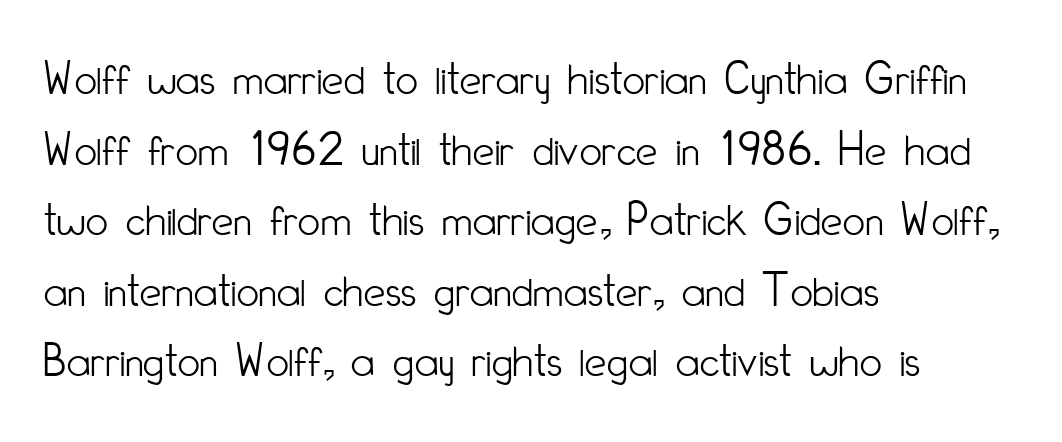
{"serif": "no", "italic": "no", "bold": "no", "weight": "light", "width": "condensed", "stroke_contrast": "low", "x_height": "small", "monospaced": "no", "underline": "no", "align": "left", "line_spacing": "normal", "line_spacing_ratio": 1.44, "letter_spacing": "normal", "letter_spacing_em": 0.0, "glyph_px": 49}
